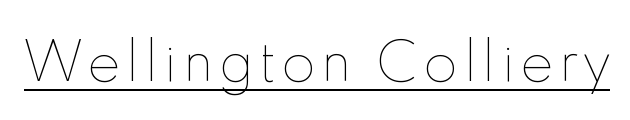
The lettering stays uniformly vertical, giving the passage a roman look. Proportional: the letters do not fall into vertical columns. Stems here are at most as thick as an everyday book face. Glance below the letters and you will spot a drawn line.
